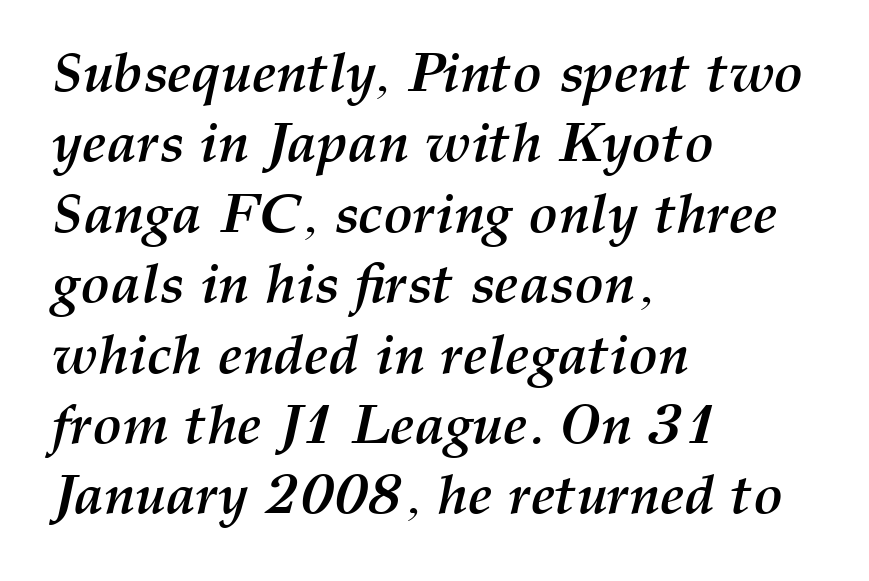
{"italic": "yes", "lean": "right", "slant_degrees": 12, "bold": "yes", "weight": "semibold", "width": "normal", "stroke_contrast": "medium", "x_height": "medium", "monospaced": "no", "underline": "no", "align": "left", "line_spacing": "normal", "line_spacing_ratio": 1.28, "letter_spacing": "normal", "letter_spacing_em": 0.0, "glyph_px": 55}
